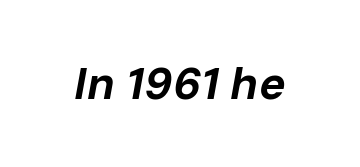
{"italic": "yes", "lean": "right", "slant_degrees": 10, "bold": "yes", "weight": "bold", "width": "normal", "stroke_contrast": "low", "x_height": "medium", "monospaced": "no", "underline": "no", "letter_spacing": "normal", "letter_spacing_em": 0.0, "glyph_px": 45}
